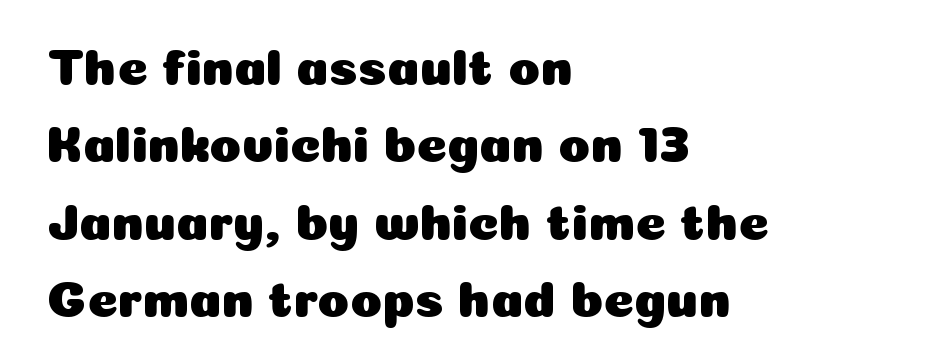
{"serif": "no", "italic": "no", "width": "normal", "stroke_contrast": "low", "x_height": "medium", "monospaced": "no", "underline": "no", "align": "left", "line_spacing": "normal", "line_spacing_ratio": 1.49, "letter_spacing": "normal", "letter_spacing_em": 0.0, "glyph_px": 52}
